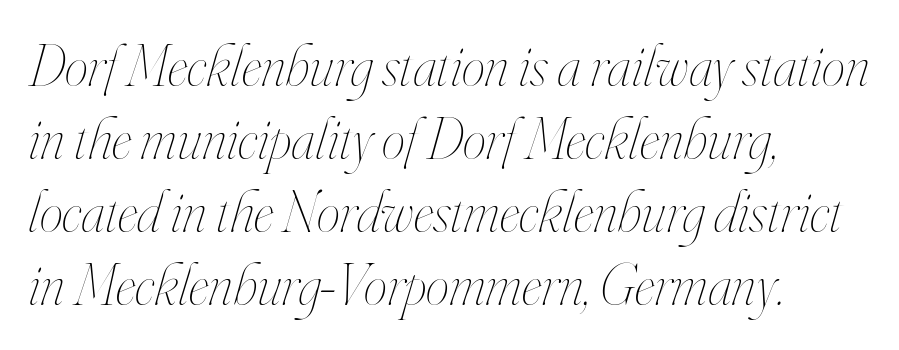
Honestly, there is no underline to notice here at all. Italic? Definitely — the glyphs are oblique. Caption: standard tracking, unaltered. The weight tops out at a normal text grade. Looks like regular typesetting: each glyph gets only the width it needs. The passage is arranged the way most books set body copy — flush left.
